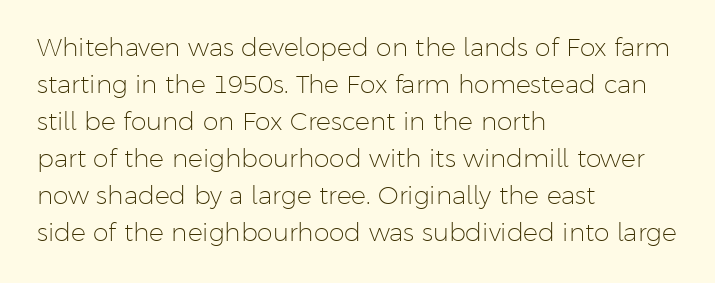
Q: Is the text bold? A: No.
Q: Is the text italic (slanted)? A: No, it is upright.
Q: Is the text underlined? A: No.
Q: How is the paragraph aligned? A: Left-aligned.
Q: Is the spacing between letters normal or unusually wide? A: Normal.
Q: Is the spacing between lines tight, normal or loose? A: Normal.
